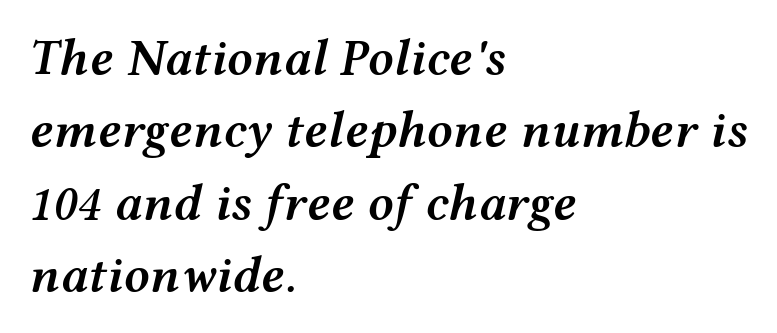
Words float on clear page, feet unadorned. Quick note: italic. Compared with typical paragraphs, the rows here are spaced about the same. Do the characters align in a grid? No, the font is proportional. Notice how the passage keeps a crisp vertical edge on the left only. Caption: standard tracking, unaltered.
